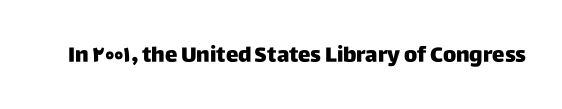
Every character sits straight up, as roman type does. The string is rendered with underlining switched off. Students, note that the glyphs here touch the page at normal intervals.
